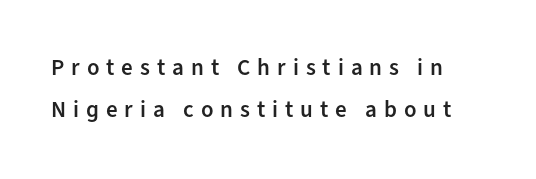
{"italic": "no", "bold": "semi", "underline": "no", "line_spacing_ratio": 1.84, "letter_spacing": "wide", "letter_spacing_em": 0.3, "glyph_px": 23}
